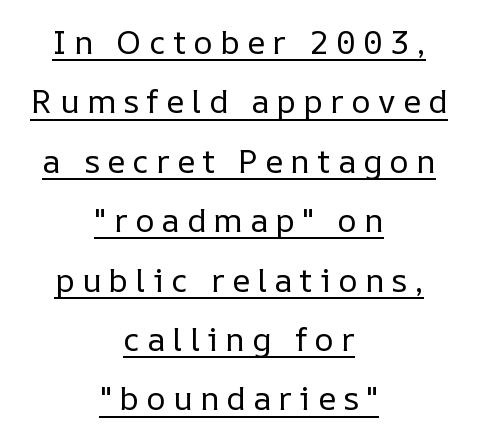
Compared with undecorated copy, this sample adds a rule below the words. The characters are drawn with everyday or finer stroke widths. Between one letter and the next there's a generous, obvious gap. The rendering uses natural spacing where letterforms have individual widths. You can tell it's not italic because the verticals are truly vertical.
